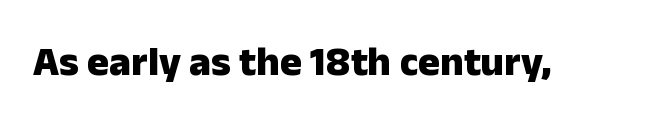
The image shows 41 px heavy sans-serif type, upright; set normal letter spacing, not underlined; low stroke contrast and a medium x-height.
